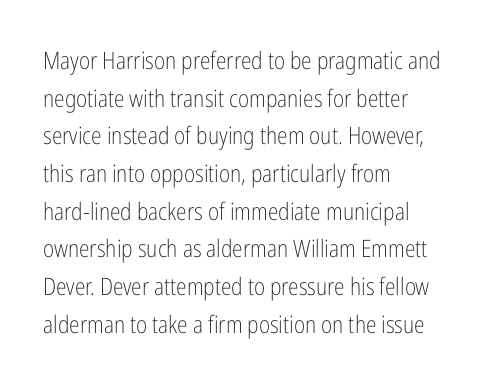
{"italic": "no", "bold": "no", "underline": "no", "align": "left", "line_spacing": "normal", "line_spacing_ratio": 1.57, "letter_spacing": "normal", "letter_spacing_em": 0.0, "glyph_px": 24}
